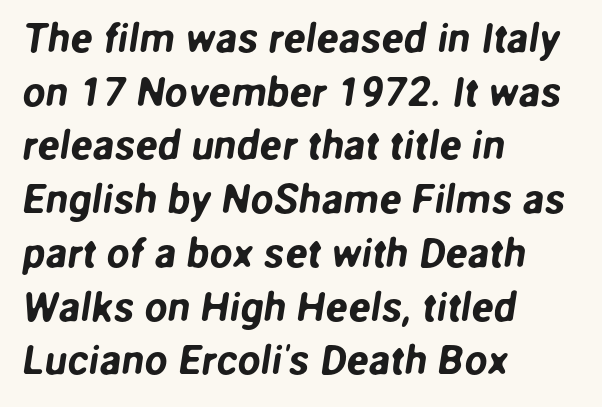
The image shows 41 px sans-serif type; set left-aligned, normal line spacing (1.31x), normal letter spacing, not underlined; low stroke contrast and a medium x-height.
